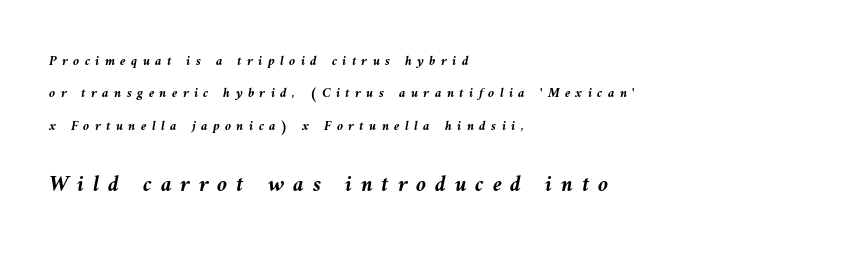
The image shows 23 px bold type, italic (leaning left); set left-aligned, loose line spacing (2.32x), unusually wide letter spacing (+0.38 em), not underlined; the second (bottom) block is 1.64x larger.
